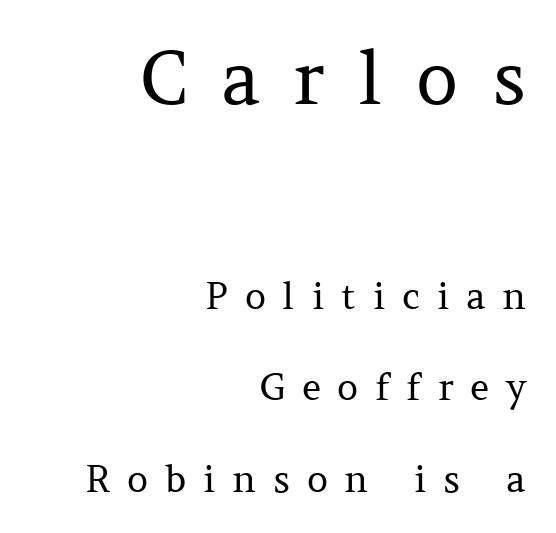
{"serif": "yes", "italic": "no", "bold": "no", "weight": "regular", "width": "normal", "stroke_contrast": "medium", "x_height": "medium", "monospaced": "no", "underline": "no", "align": "right", "line_spacing": "loose", "line_spacing_ratio": 2.47, "letter_spacing": "wide", "letter_spacing_em": 0.45, "larger_block": "first", "size_ratio": 2.0, "glyph_px": 74}
